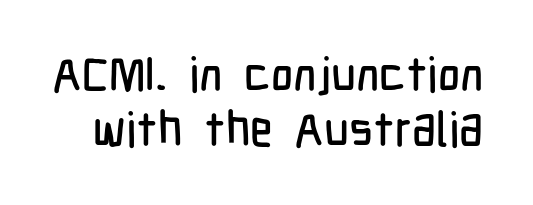
{"serif": "no", "italic": "no", "width": "condensed", "stroke_contrast": "low", "x_height": "medium", "monospaced": "no", "underline": "no", "line_spacing": "tight", "line_spacing_ratio": 1.15, "letter_spacing": "normal", "letter_spacing_em": 0.0, "glyph_px": 48}
